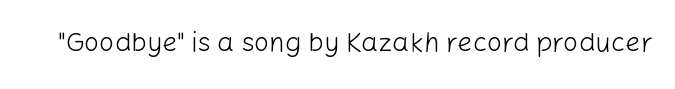
{"italic": "no", "bold": "no", "underline": "no", "letter_spacing": "normal", "letter_spacing_em": 0.0, "glyph_px": 27}
